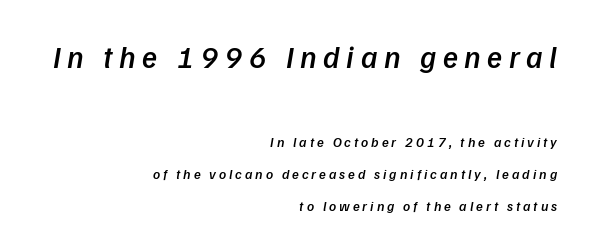
Caption: multi-line text, flush right, ragged left. Glance below the letters and you will spot only blank space. You could fit nearly another row in the gap between these rows. Character widths vary here, with narrow letters taking less room than wide ones.
